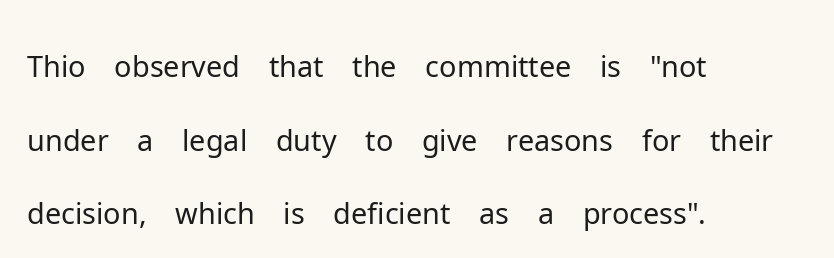
Q: Is the text bold? A: No.
Q: Is the text italic (slanted)? A: No, it is upright.
Q: Is the typeface a serif or a sans-serif typeface? A: Sans-serif.
Q: Is the text underlined? A: No.
Q: How is the paragraph aligned? A: Left-aligned.
Q: Is the spacing between letters normal or unusually wide? A: Normal.
Q: Is the spacing between lines tight, normal or loose? A: Normal.
Q: Width (condensed, normal, or wide)? A: Normal.
Q: Stroke contrast? A: Low.
Q: x-height? A: Medium.
Q: Monospaced? A: No.
